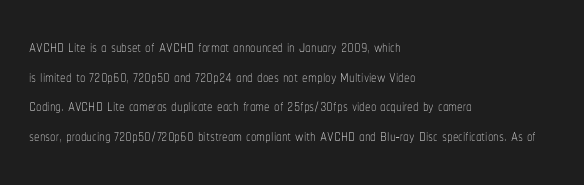
Q: Is the text bold? A: No.
Q: Is the text italic (slanted)? A: No, it is upright.
Q: Is the text underlined? A: No.
Q: How is the paragraph aligned? A: Left-aligned.
Q: Is the spacing between letters normal or unusually wide? A: Normal.
Q: Is the spacing between lines tight, normal or loose? A: Normal.
